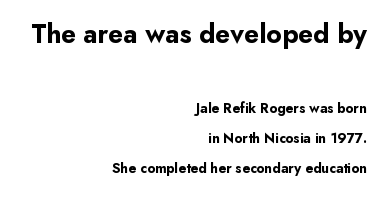
This rendering leaves character spacing at its baseline value. The specimen omits any rule beneath the text block's lines. This block would shrink considerably if given ordinary leading; it's expanded now. The rendering anchors every line to the right-hand side. The lettering holds an erect, upright posture throughout.
